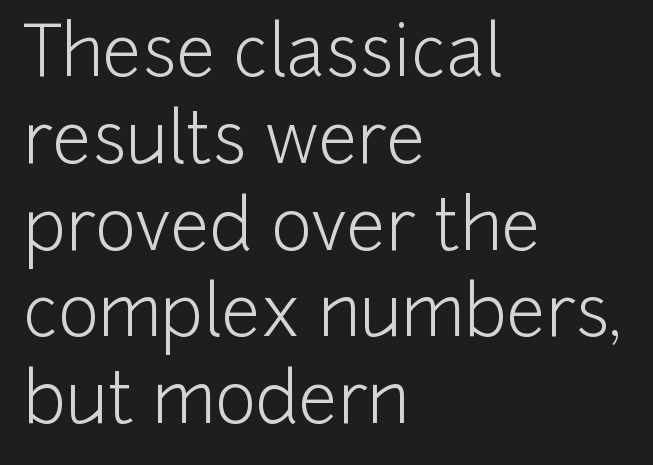
Is this a sans? Yes — the strokes have no serifs. Note the varied advance widths — an 'i' is clearly narrower than an 'm'. Type without underlining. Ascenders rise straight up at ninety degrees.
